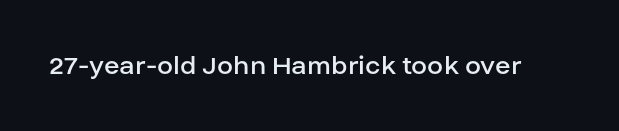
The image shows 29 px regular-weight sans-serif type, upright; set normal letter spacing, not underlined; low stroke contrast and a large x-height.
